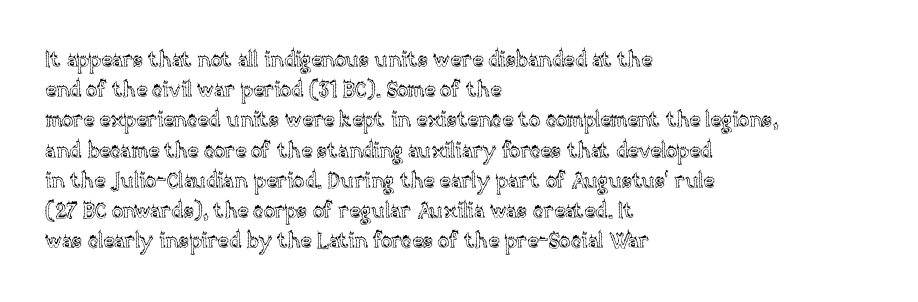
Q: Is the text italic (slanted)? A: No, it is upright.
Q: Is the text underlined? A: No.
Q: How is the paragraph aligned? A: Left-aligned.
Q: Is the spacing between letters normal or unusually wide? A: Normal.
Q: Is the spacing between lines tight, normal or loose? A: Normal.
